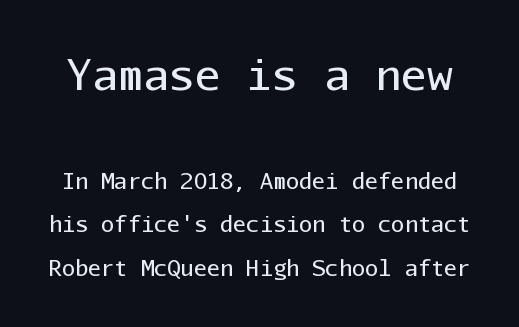
Unmarked baselines from the first word to the last. A typesetter would call this leading open, well beyond the default. This sample has the even, mechanical cadence of fixed-width lettering. Typesetter's note — upper block bumped up in size, lower block left smaller.
